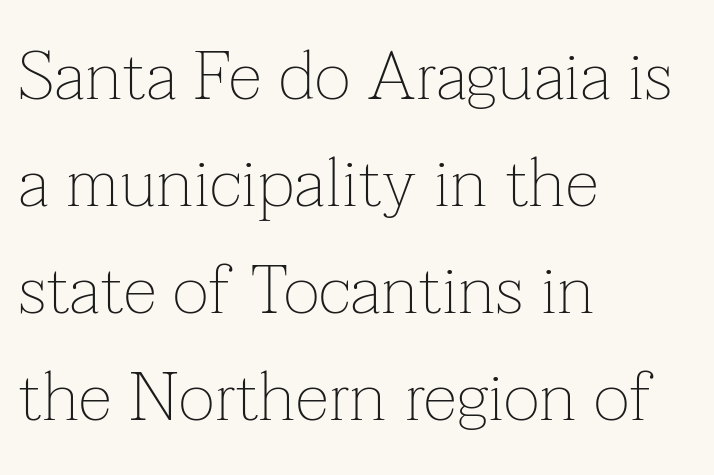
{"serif": "yes", "italic": "no", "bold": "no", "weight": "thin", "width": "normal", "stroke_contrast": "low", "x_height": "medium", "monospaced": "no", "underline": "no", "align": "left", "line_spacing": "normal", "line_spacing_ratio": 1.55, "letter_spacing": "normal", "letter_spacing_em": 0.0, "glyph_px": 69}
